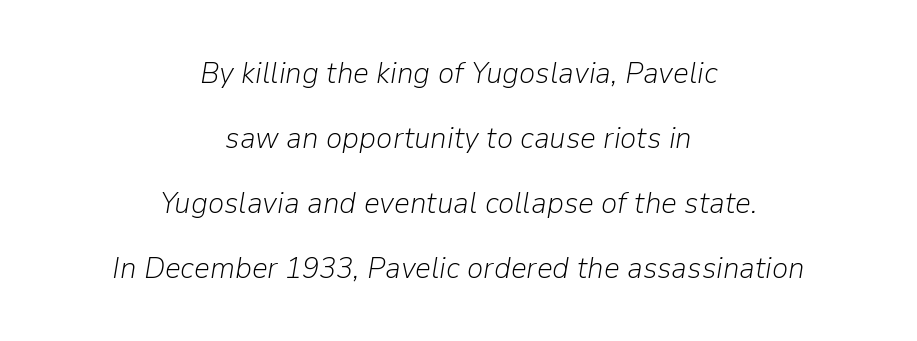
Q: Is the text bold? A: No.
Q: Is the text italic (slanted)? A: Yes, it leans right by about 9 degrees.
Q: Is the text underlined? A: No.
Q: How is the paragraph aligned? A: Centered.
Q: Is the spacing between letters normal or unusually wide? A: Normal.
Q: Is the spacing between lines tight, normal or loose? A: Loose.
Q: Width (condensed, normal, or wide)? A: Normal.
Q: Stroke contrast? A: Low.
Q: x-height? A: Medium.
Q: Monospaced? A: No.
